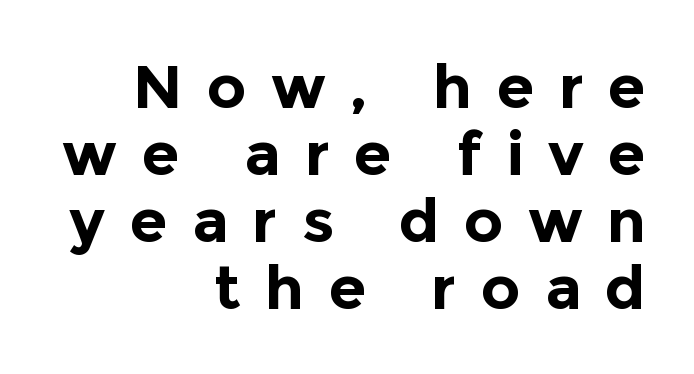
The image shows 61 px bold sans-serif type, upright; set right-aligned, tight line spacing (1.1x), unusually wide letter spacing (+0.4 em), not underlined; a medium x-height.
